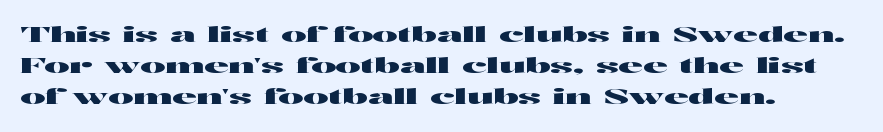
Does the copy run flush right? No — it runs flush left. The specimen reads as upright at a glance. Between one letter and the next there's only the usual sliver of space. The designer left line spacing at the default.
